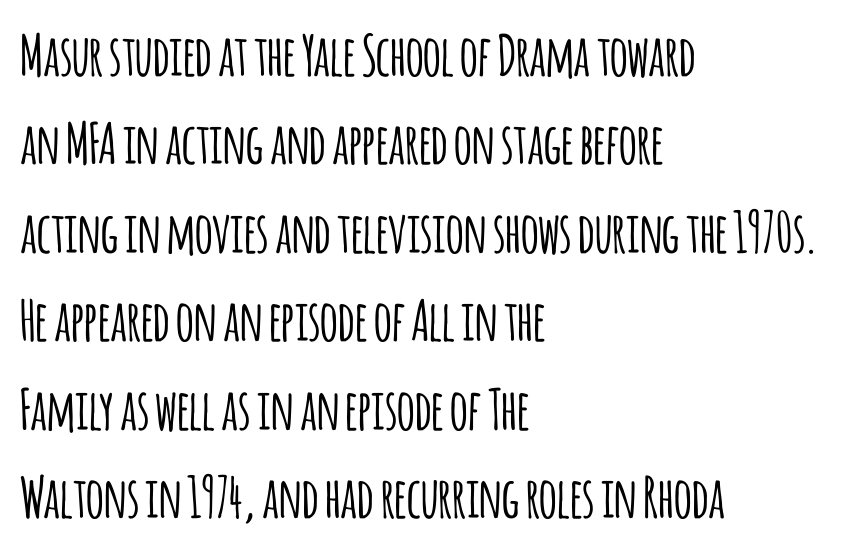
Q: Is the text italic (slanted)? A: No, it is upright.
Q: Is the typeface a serif or a sans-serif typeface? A: Sans-serif.
Q: Is the text underlined? A: No.
Q: How is the paragraph aligned? A: Left-aligned.
Q: Is the spacing between letters normal or unusually wide? A: Normal.
Q: Is the spacing between lines tight, normal or loose? A: Normal.
Q: Width (condensed, normal, or wide)? A: Condensed.
Q: Stroke contrast? A: Low.
Q: x-height? A: Large.
Q: Monospaced? A: No.
